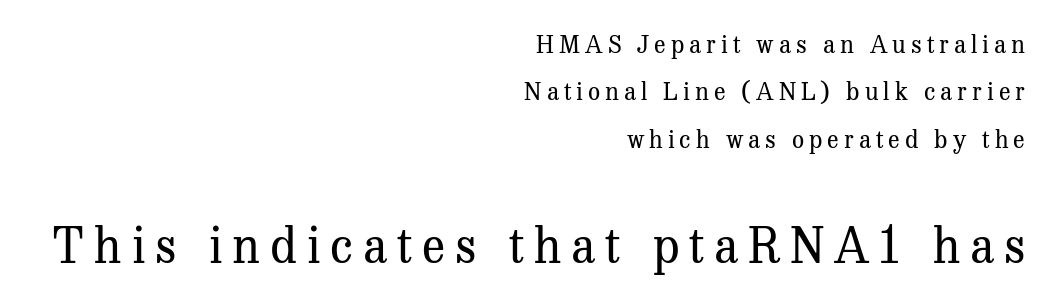
These lines have a slow, spaced-out rhythm from letter to letter. Stems here are at most as thick as an everyday book face. Which margin do the lines hug? The right one — the left edge is uneven. These lines are rendered in a variable-pitch font. Does the lettering tilt? It doesn't — this is upright. Check under the words: just untouched page.
